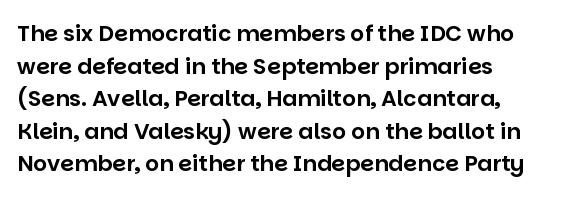
{"italic": "no", "underline": "no", "line_spacing": "normal", "line_spacing_ratio": 1.48, "letter_spacing": "normal", "letter_spacing_em": 0.0, "glyph_px": 22}
